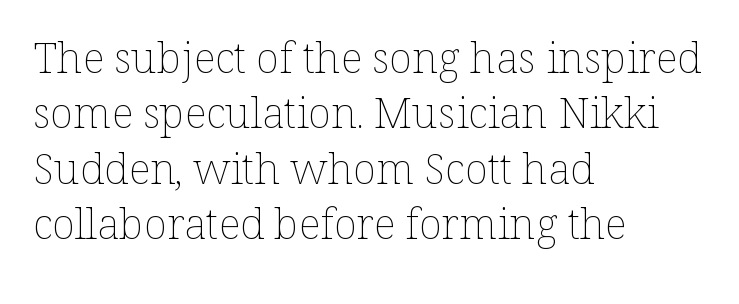
Q: Is the text bold? A: No.
Q: Is the text italic (slanted)? A: No, it is upright.
Q: Is the text underlined? A: No.
Q: How is the paragraph aligned? A: Left-aligned.
Q: Is the spacing between letters normal or unusually wide? A: Normal.
Q: Is the spacing between lines tight, normal or loose? A: Normal.
Q: Width (condensed, normal, or wide)? A: Normal.
Q: Stroke contrast? A: Low.
Q: x-height? A: Medium.
Q: Monospaced? A: No.
